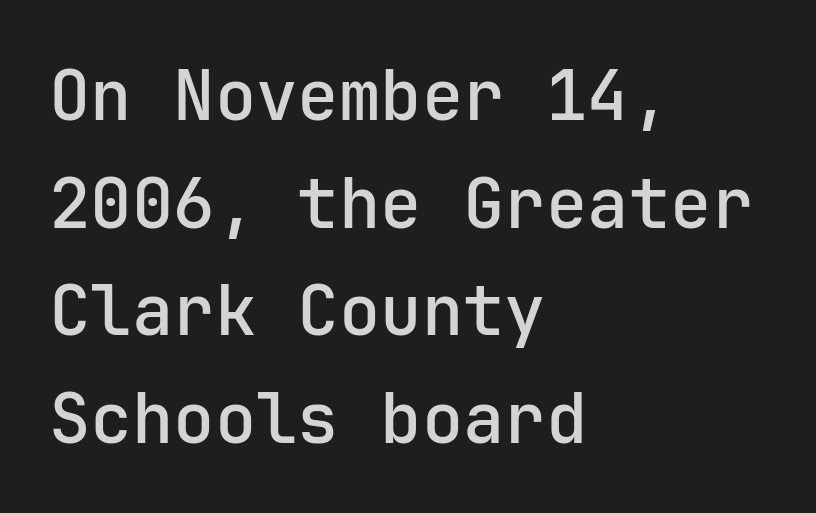
The image shows 69 px semibold sans-serif type, upright; set left-aligned, normal line spacing (1.56x), normal letter spacing, not underlined; low stroke contrast and a medium x-height.
